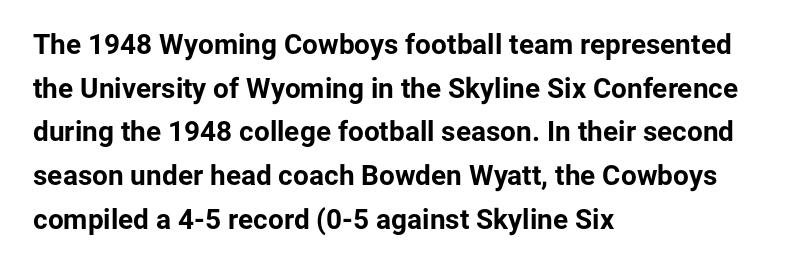
The image shows 28 px bold sans-serif type, upright; set left-aligned, normal line spacing (1.56x), normal letter spacing, not underlined; low stroke contrast and a medium x-height.
